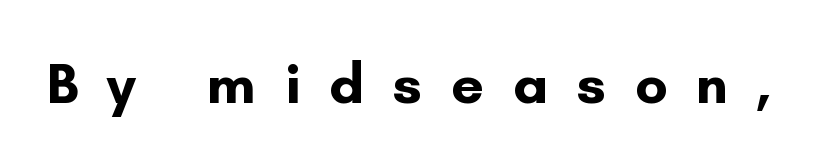
Q: Is the text bold? A: Yes.
Q: Is the text italic (slanted)? A: No, it is upright.
Q: Is the typeface a serif or a sans-serif typeface? A: Sans-serif.
Q: Is the text underlined? A: No.
Q: Is the spacing between letters normal or unusually wide? A: Unusually wide.
Q: Width (condensed, normal, or wide)? A: Normal.
Q: Stroke contrast? A: Low.
Q: x-height? A: Small.
Q: Monospaced? A: No.
